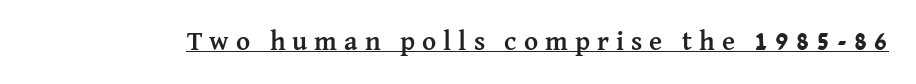
The image shows 27 px bold type, upright; set unusually wide letter spacing (+0.26 em), underlined.
